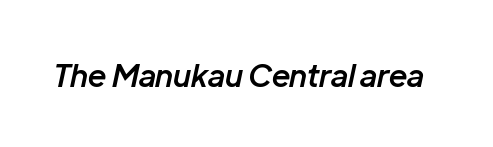
When letters slant like this, we call the style italic. Is the type bold? Partly — it's a semibold, heavier than regular but not fully bold. These lines keep a tight, regular rhythm from letter to letter. Quick note: underline off.
